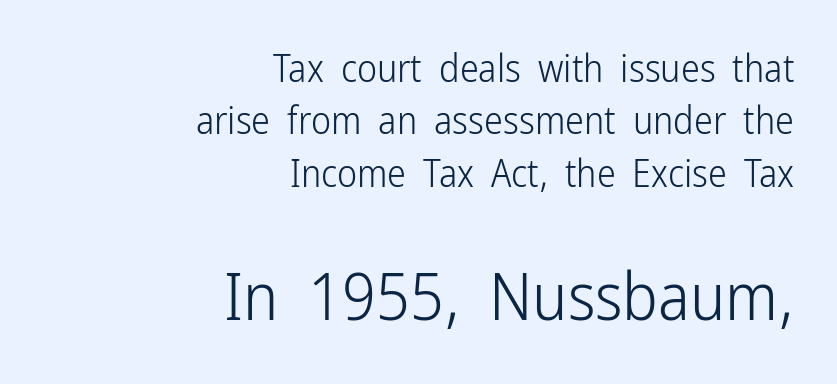
{"serif": "no", "italic": "no", "bold": "no", "weight": "light", "width": "condensed", "stroke_contrast": "low", "x_height": "medium", "monospaced": "no", "underline": "no", "align": "right", "line_spacing": "normal", "line_spacing_ratio": 1.38, "letter_spacing": "normal", "letter_spacing_em": 0.0, "larger_block": "second", "size_ratio": 1.74, "glyph_px": 66}
